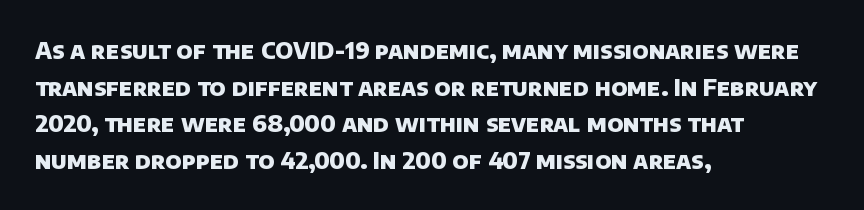
{"bold": "yes", "underline": "no", "align": "left", "line_spacing": "normal", "line_spacing_ratio": 1.59, "letter_spacing": "normal", "letter_spacing_em": 0.0, "glyph_px": 23}
